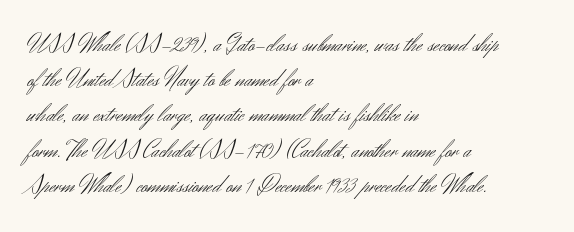
Weight: not bold — regular or lighter. Summary of vertical rhythm: regular, with standard interline spacing. Words appear dense and cohesive because spacing is normal. Glance below the letters and you will spot only blank space.
